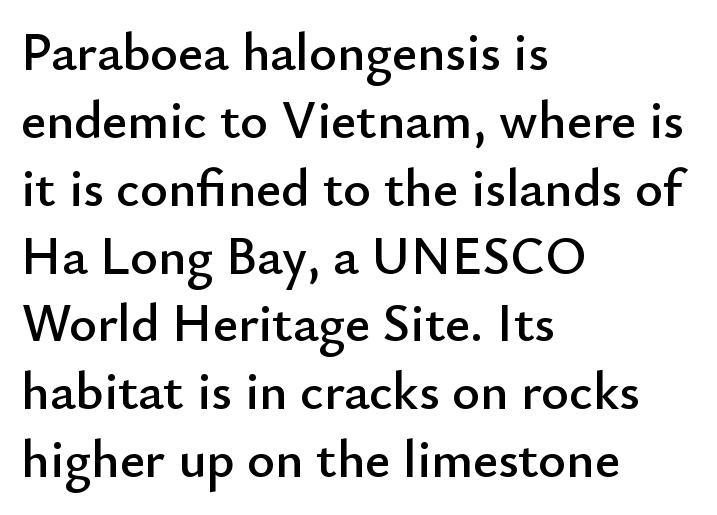
The passage shown has conventional tracking throughout. This rendering employs a face without finishing strokes, i.e., a sans-serif. A student would call this left alignment; a typographer would say flush left, rag right. The vertical gap from one line to the next is medium. This sample uses an upright cut, with every glyph sitting square on the baseline.
